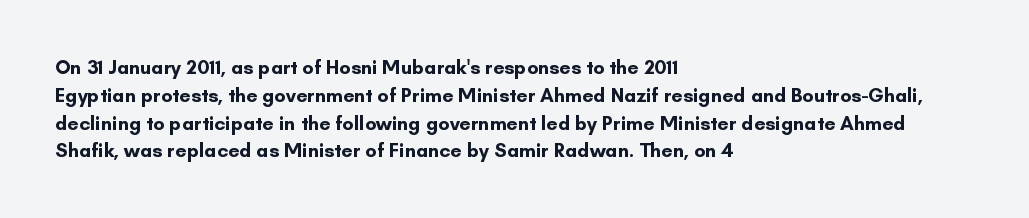
Is there any slant? The stems are plumb. Notice how thick the strokes are: this is what a full bold looks like. The vertical gap from one line to the next is medium. Leftover space on each line is placed entirely after the last word. The zone under the glyphs is completely vacant.
